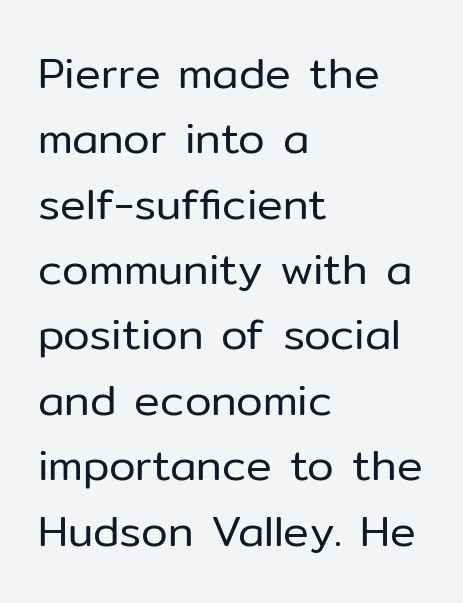
The letters sit at their default tracking, neither squeezed nor spread. A typesetter would label this face a sans. Compared with a centered layout, this one pins lines to the left instead. Is this a fixed-width face? No — the glyphs have proportional, varying widths.
